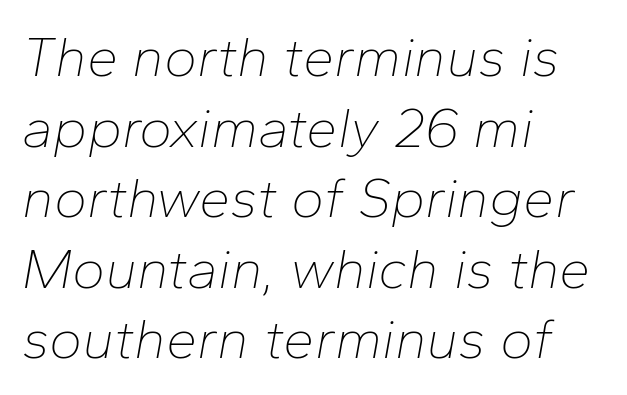
{"italic": "yes", "lean": "right", "slant_degrees": 10, "bold": "no", "weight": "thin", "width": "normal", "stroke_contrast": "low", "x_height": "medium", "monospaced": "no", "underline": "no", "align": "left", "line_spacing": "normal", "line_spacing_ratio": 1.26, "letter_spacing": "normal", "letter_spacing_em": 0.0, "glyph_px": 56}
